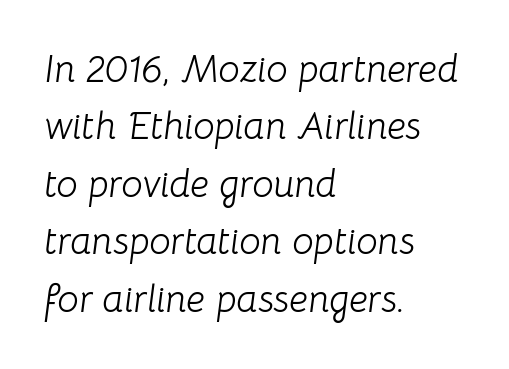
Q: Is the text bold? A: No.
Q: Is the text italic (slanted)? A: Yes, it leans right by about 8 degrees.
Q: Is the text underlined? A: No.
Q: How is the paragraph aligned? A: Left-aligned.
Q: Is the spacing between letters normal or unusually wide? A: Normal.
Q: Is the spacing between lines tight, normal or loose? A: Normal.
Q: Width (condensed, normal, or wide)? A: Normal.
Q: Stroke contrast? A: Low.
Q: x-height? A: Medium.
Q: Monospaced? A: No.
